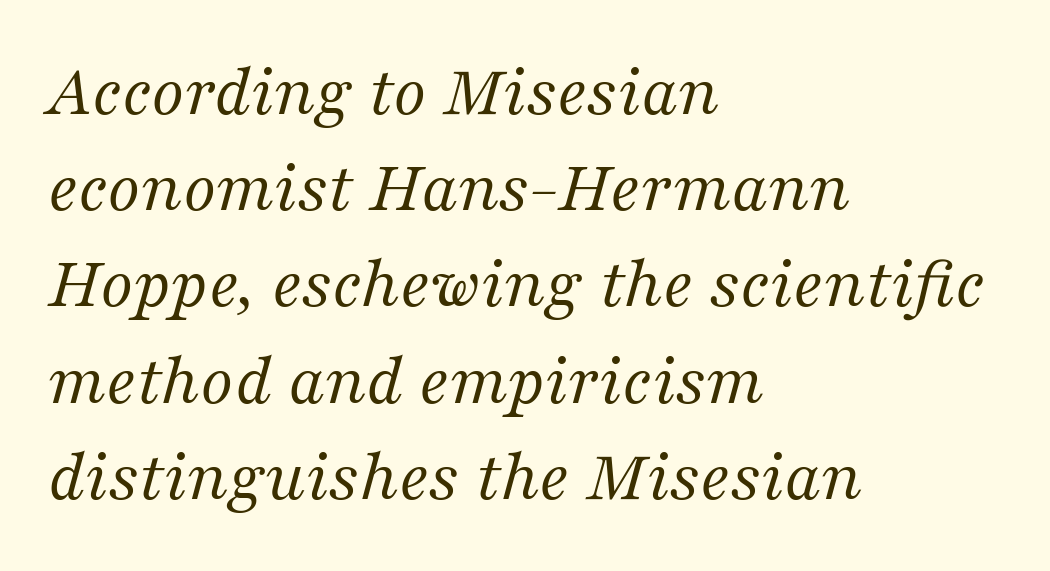
{"serif": "yes", "italic": "yes", "lean": "right", "slant_degrees": 16, "bold": "no", "weight": "regular", "width": "normal", "stroke_contrast": "medium", "x_height": "medium", "monospaced": "no", "underline": "no", "align": "left", "line_spacing": "normal", "line_spacing_ratio": 1.3, "letter_spacing": "normal", "letter_spacing_em": 0.0, "glyph_px": 74}
